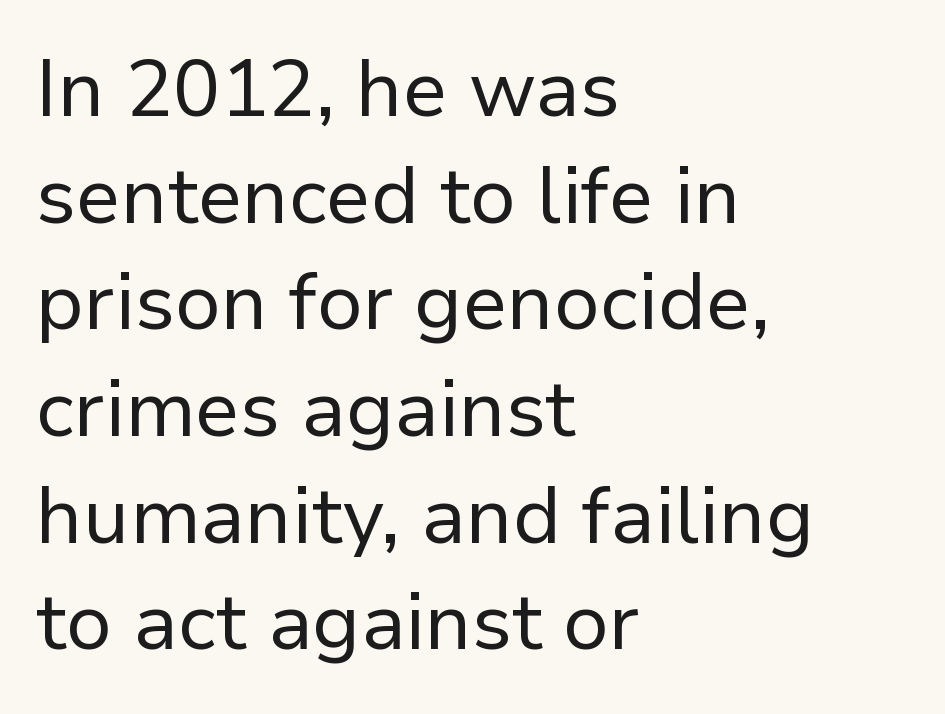
The image shows 79 px regular-weight sans-serif type, upright; set left-aligned, normal line spacing (1.35x), normal letter spacing, not underlined; low stroke contrast and a medium x-height.
